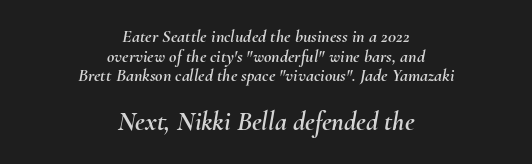
The image shows 27 px text type, italic (leaning right); set centered, tight line spacing (1.09x), normal letter spacing, not underlined; the second (bottom) block is 1.5x larger.
